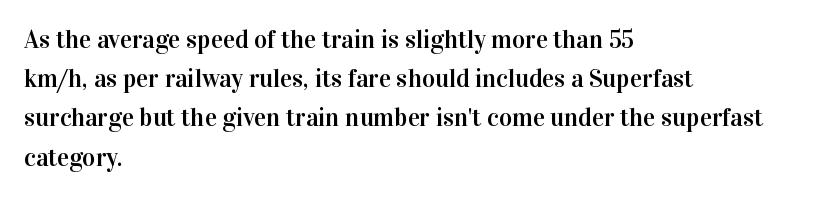
The image shows 25 px text type, upright; set left-aligned, normal line spacing (1.57x), normal letter spacing, not underlined.
